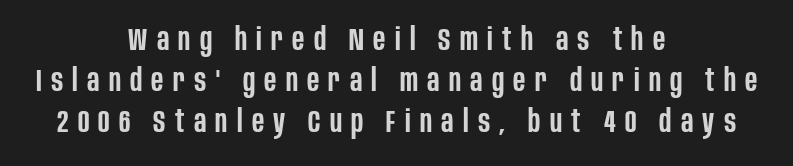
{"serif": "no", "italic": "no", "bold": "semi", "weight": "semibold", "width": "condensed", "stroke_contrast": "low", "x_height": "large", "monospaced": "no", "underline": "no", "align": "center", "line_spacing": "normal", "line_spacing_ratio": 1.33, "letter_spacing": "wide", "letter_spacing_em": 0.3, "glyph_px": 31}
